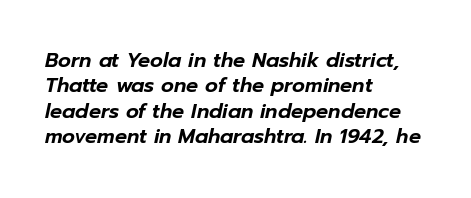
The image shows 20 px text type, italic (leaning right); set left-aligned, normal line spacing (1.27x), normal letter spacing, not underlined.
